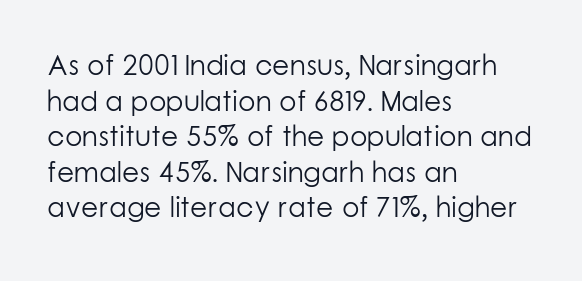
The image shows 28 px light sans-serif type, upright; set left-aligned, normal line spacing (1.27x), normal letter spacing, not underlined; low stroke contrast and a medium x-height.
